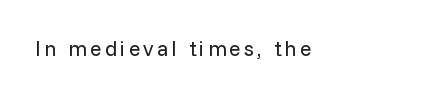
The image shows 21 px text type, upright; set not underlined.
